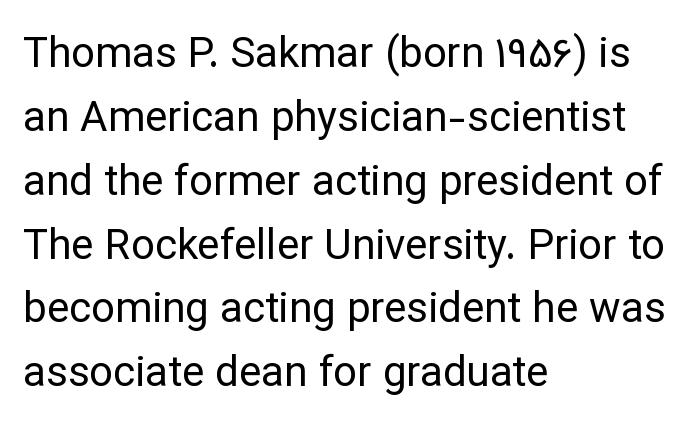
The image shows 42 px regular-weight sans-serif type, upright; set left-aligned, normal line spacing (1.52x), normal letter spacing, not underlined; low stroke contrast and a medium x-height.
